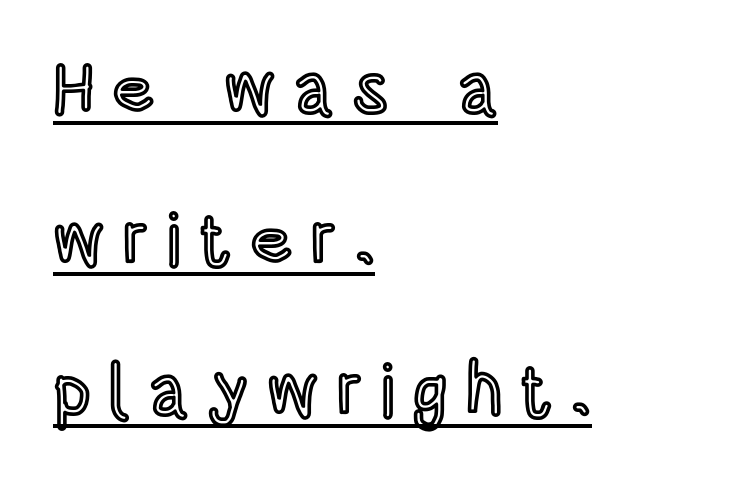
The image shows 72 px condensed type, upright; set left-aligned, loose line spacing (2.1x), unusually wide letter spacing (+0.25 em), underlined; a large x-height.
